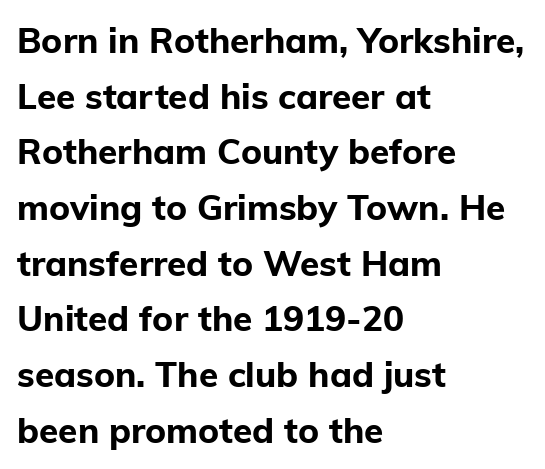
This sample has the flowing, uneven cadence of proportional lettering. The strokes are fattened all the way to bold. Here the glyphs are tracked normally, forming tight word shapes. Just letters on the line, the space beneath them empty. Regarding leading, the lines here are spaced in the standard way.
